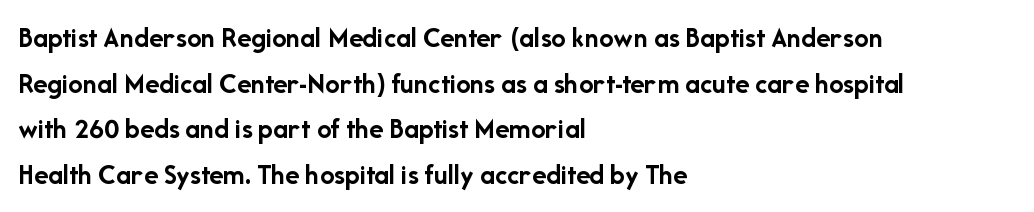
Varying glyph widths throughout — classic text-font behaviour. Where is the straight margin? On the left. As a designer I'd log this as weight 700, bold. Underlining? Definitely not there. The characters display no serif detailing; their extremities are plain. Designer's note — italics off, roman on.
